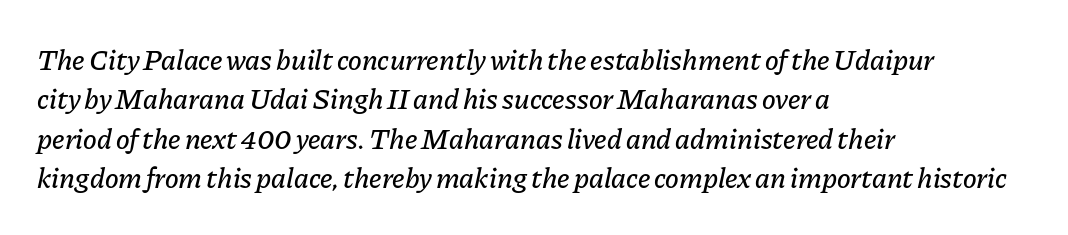
{"italic": "yes", "lean": "right", "slant_degrees": 11, "width": "normal", "stroke_contrast": "low", "x_height": "medium", "monospaced": "no", "underline": "no", "align": "left", "line_spacing": "normal", "line_spacing_ratio": 1.36, "letter_spacing": "normal", "letter_spacing_em": 0.0, "glyph_px": 29}
